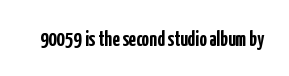
The image shows 21 px bold type, upright; set normal letter spacing, not underlined.
